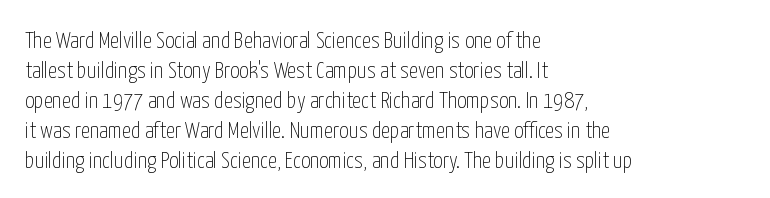
{"italic": "no", "bold": "no", "underline": "no", "align": "left", "line_spacing": "normal", "line_spacing_ratio": 1.3, "letter_spacing": "normal", "letter_spacing_em": 0.0, "glyph_px": 23}
